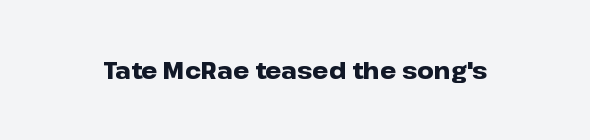
The image shows 23 px bold type, upright; set normal letter spacing, not underlined.
